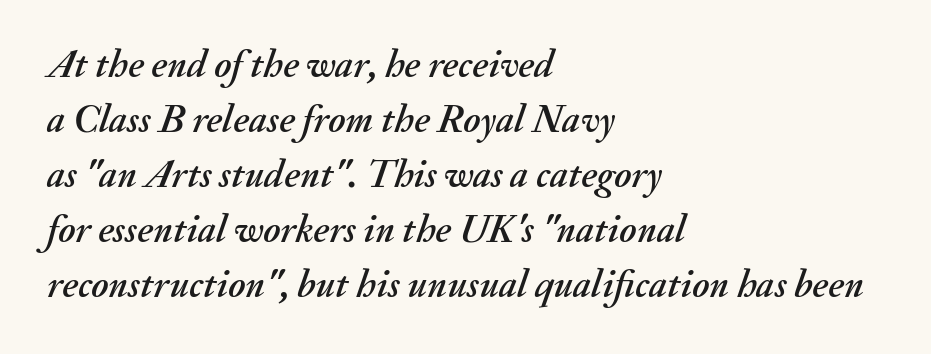
Q: Is the text italic (slanted)? A: Yes, it leans right by about 20 degrees.
Q: Is the text underlined? A: No.
Q: How is the paragraph aligned? A: Left-aligned.
Q: Is the spacing between letters normal or unusually wide? A: Normal.
Q: Is the spacing between lines tight, normal or loose? A: Normal.
Q: Width (condensed, normal, or wide)? A: Normal.
Q: Stroke contrast? A: Medium.
Q: x-height? A: Small.
Q: Monospaced? A: No.
